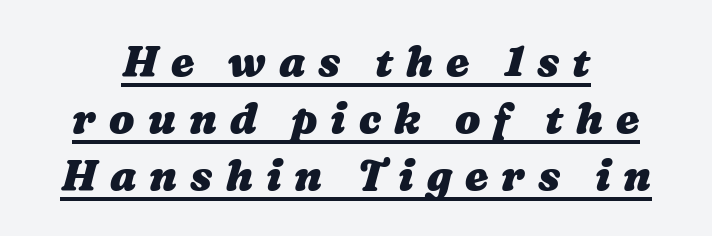
The image shows 42 px heavy, wide type; set centered, normal line spacing (1.36x), unusually wide letter spacing (+0.31 em), underlined; medium stroke contrast and a medium x-height.
